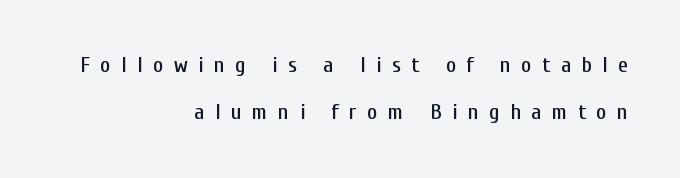
Each line ends at the same right margin while the left side varies. What's the leading like? Stretched, with rows far apart. The space directly below the letters is spotless. Between one letter and the next there's a generous, obvious gap. Is there any slant? The stems are plumb.
